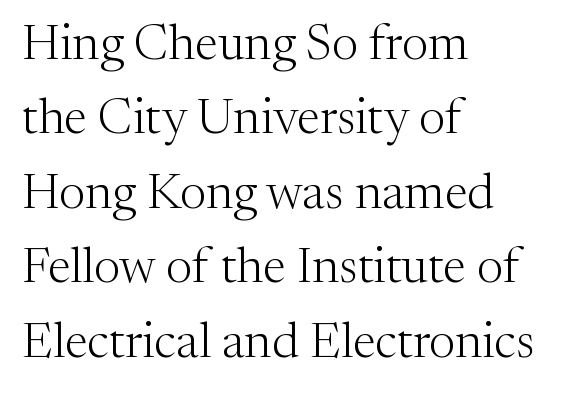
The image shows 50 px light serif type, upright; set left-aligned, normal line spacing (1.49x), normal letter spacing, not underlined; medium stroke contrast and a medium x-height.
